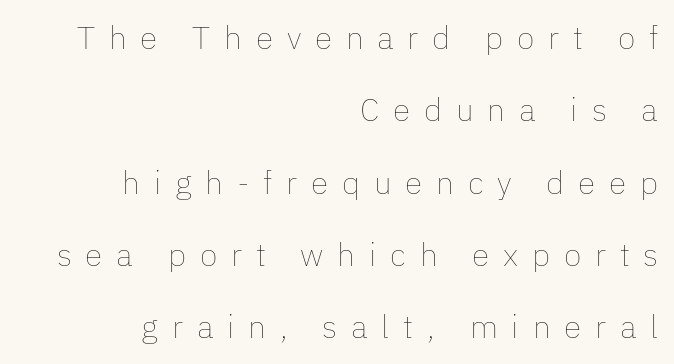
{"italic": "no", "bold": "no", "weight": "thin", "width": "normal", "stroke_contrast": "low", "x_height": "medium", "monospaced": "no", "underline": "no", "align": "right", "line_spacing": "loose", "line_spacing_ratio": 2.26, "letter_spacing": "wide", "letter_spacing_em": 0.43, "glyph_px": 32}
